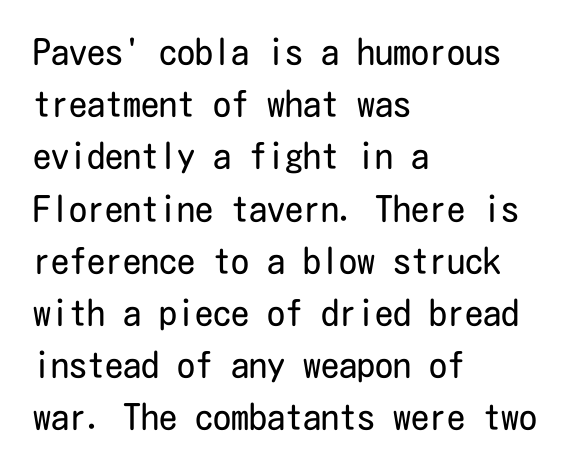
The image shows 36 px regular-weight, condensed sans-serif type, upright; set left-aligned, normal line spacing (1.45x), normal letter spacing, not underlined; low stroke contrast and a medium x-height.
